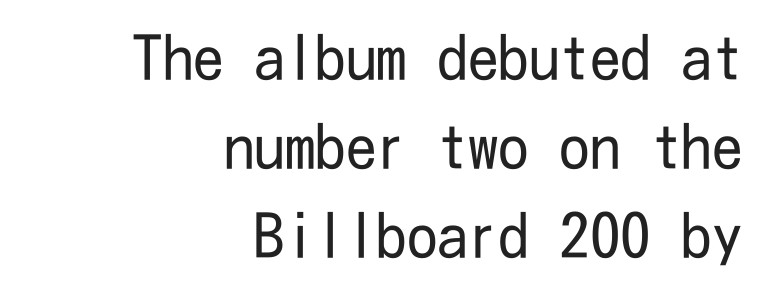
The lines are quadded right. What kind of face is this? One without serifs — a sans. Is there any slant? The stems are plumb. Caption: standard tracking, unaltered. Descenders are the only things crossing below the line.
